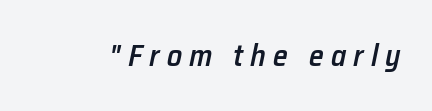
The image shows 30 px semibold type, italic (leaning right); set unusually wide letter spacing (+0.24 em), not underlined; low stroke contrast and a medium x-height.
